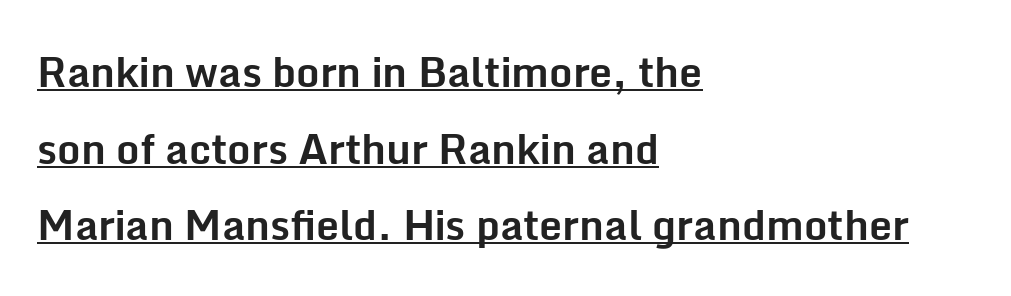
Q: Is the text bold? A: Yes.
Q: Is the text italic (slanted)? A: No, it is upright.
Q: Is the typeface a serif or a sans-serif typeface? A: Sans-serif.
Q: Is the text underlined? A: Yes.
Q: How is the paragraph aligned? A: Left-aligned.
Q: Is the spacing between letters normal or unusually wide? A: Normal.
Q: Width (condensed, normal, or wide)? A: Normal.
Q: Stroke contrast? A: Low.
Q: x-height? A: Medium.
Q: Monospaced? A: No.
